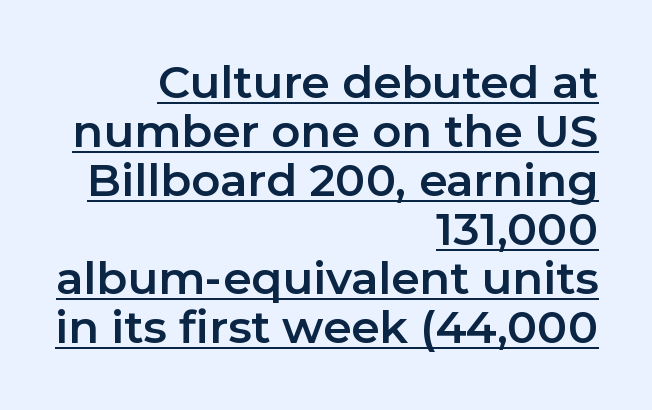
Does extra space separate the letters? No, they use regular spacing. Notice how the stems are strictly vertical — no italics here. Beneath each row of characters lies a ruled line. Varying glyph widths throughout — classic text-font behaviour. Nope, no serifs anywhere on these letters. The rendering uses a small line-height, squeezing the rows.
